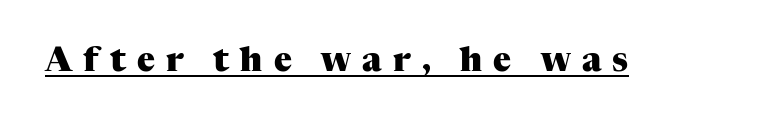
{"serif": "yes", "italic": "no", "bold": "yes", "weight": "heavy", "width": "normal", "stroke_contrast": "medium", "x_height": "medium", "monospaced": "no", "underline": "yes", "letter_spacing": "wide", "letter_spacing_em": 0.34, "glyph_px": 33}
